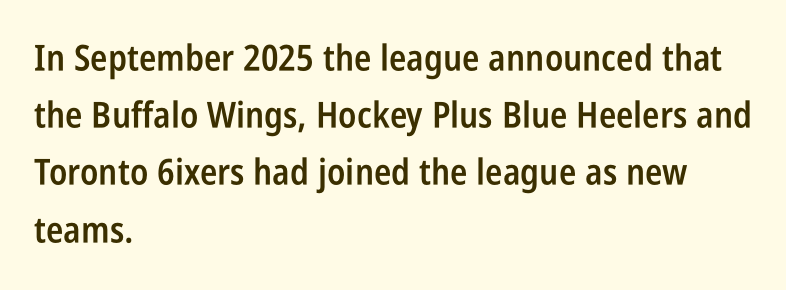
The letters sit at their default tracking, neither squeezed nor spread. Descenders are the only things crossing below the line. If you measured baseline to baseline, you'd find a middling distance. Does the copy run flush right? No — it runs flush left.
